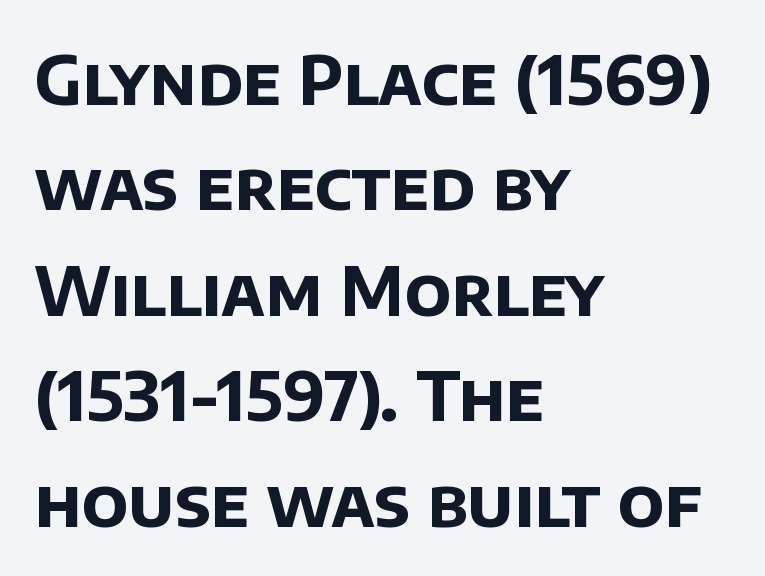
The image shows 68 px bold sans-serif type; set left-aligned, normal line spacing (1.55x), normal letter spacing, not underlined; low stroke contrast and a large x-height.
